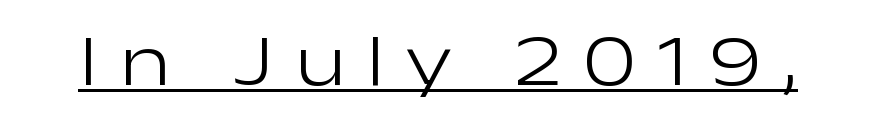
The image shows 73 px light, wide sans-serif type, upright; set unusually wide letter spacing (+0.28 em), underlined; low stroke contrast and a medium x-height.
